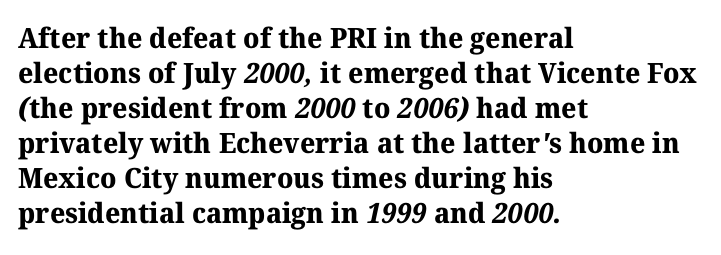
Q: Is the text bold? A: Yes.
Q: Is the typeface a serif or a sans-serif typeface? A: Serif.
Q: Is the text underlined? A: No.
Q: How is the paragraph aligned? A: Left-aligned.
Q: Is the spacing between letters normal or unusually wide? A: Normal.
Q: Is the spacing between lines tight, normal or loose? A: Normal.
Q: Width (condensed, normal, or wide)? A: Normal.
Q: Stroke contrast? A: Medium.
Q: x-height? A: Medium.
Q: Monospaced? A: No.
